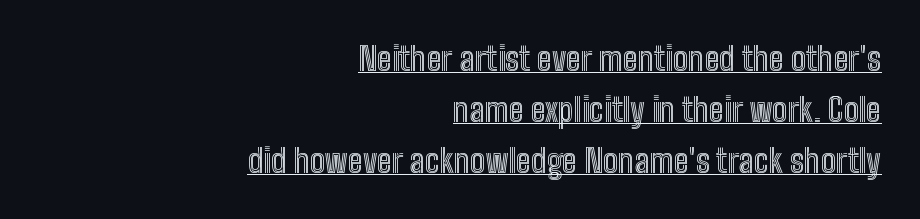
Q: Is the text italic (slanted)? A: No, it is upright.
Q: Is the text underlined? A: Yes.
Q: How is the paragraph aligned? A: Right-aligned.
Q: Is the spacing between letters normal or unusually wide? A: Normal.
Q: Is the spacing between lines tight, normal or loose? A: Normal.
Q: Width (condensed, normal, or wide)? A: Condensed.
Q: x-height? A: Medium.
Q: Monospaced? A: No.
